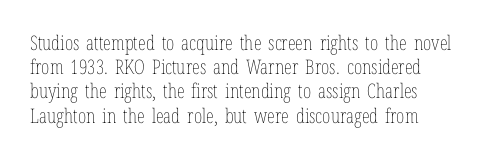
The image shows 20 px text type, upright; set line spacing 1.21x, normal letter spacing, not underlined.
